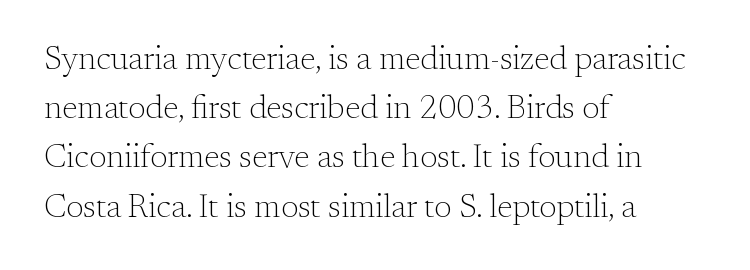
Quick note: not italic, upright. Successive baselines arrive at the customary interval. The area under the type is left untouched. Caption: face not bold, strokes unweighted.
